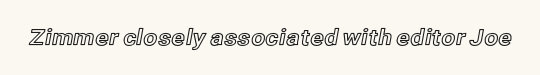
Short note: letters normally spaced. Lines of text with bare space underneath.
